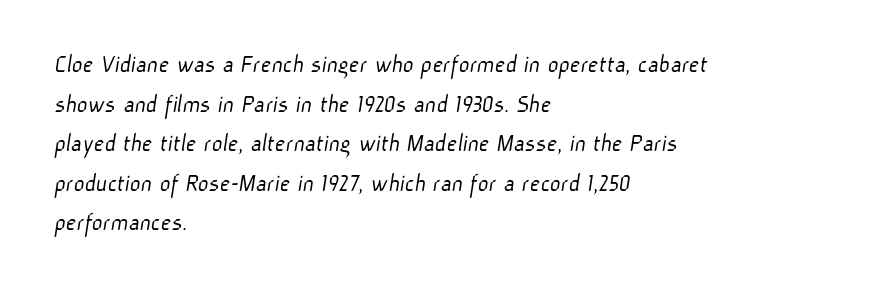
Teacher's note: observe the even left margin — that is flush-left alignment. The glyphs are unaccompanied by any horizontal stroke below them. The line texture is even and compact thanks to regular tracking. Horizontal bands of white between lines are of average thickness. Is this a heavy cut? Hardly; it is regular or lighter.
